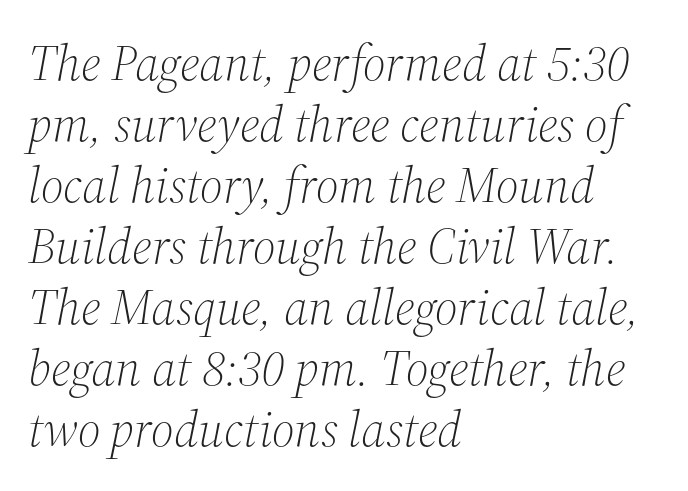
{"serif": "yes", "italic": "yes", "lean": "right", "slant_degrees": 12, "bold": "no", "weight": "light", "width": "normal", "stroke_contrast": "medium", "x_height": "medium", "monospaced": "no", "underline": "no", "align": "left", "line_spacing_ratio": 1.22, "letter_spacing": "normal", "letter_spacing_em": 0.0, "glyph_px": 50}
